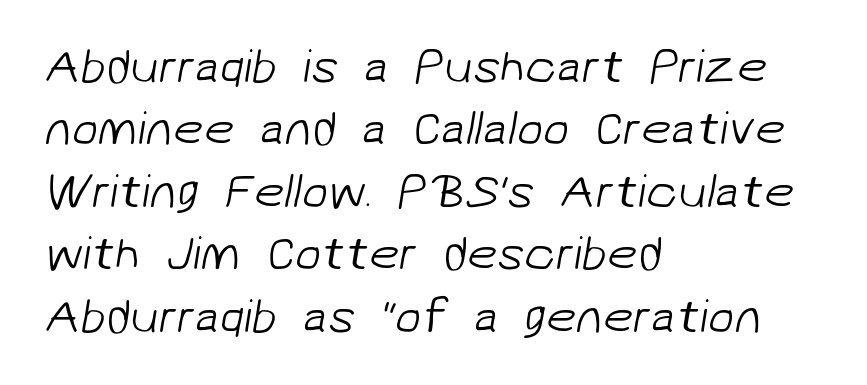
{"serif": "no", "bold": "no", "weight": "light", "width": "normal", "stroke_contrast": "low", "x_height": "medium", "monospaced": "no", "underline": "no", "align": "left", "line_spacing": "normal", "line_spacing_ratio": 1.3, "letter_spacing": "normal", "letter_spacing_em": 0.0, "glyph_px": 48}
